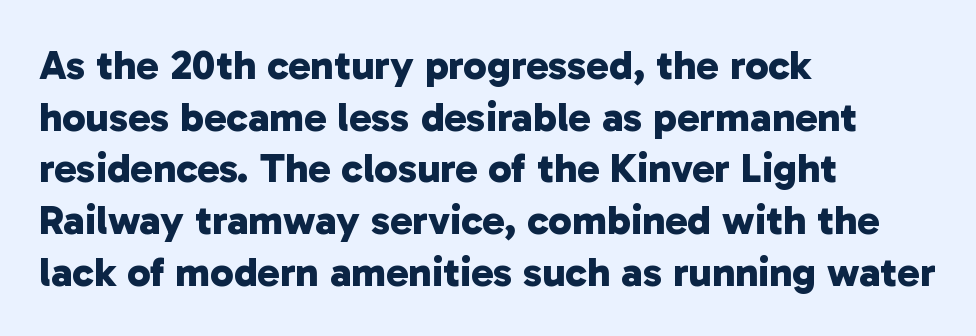
The image shows 42 px bold sans-serif type; set left-aligned, line spacing 1.23x, normal letter spacing, not underlined; low stroke contrast and a medium x-height.
